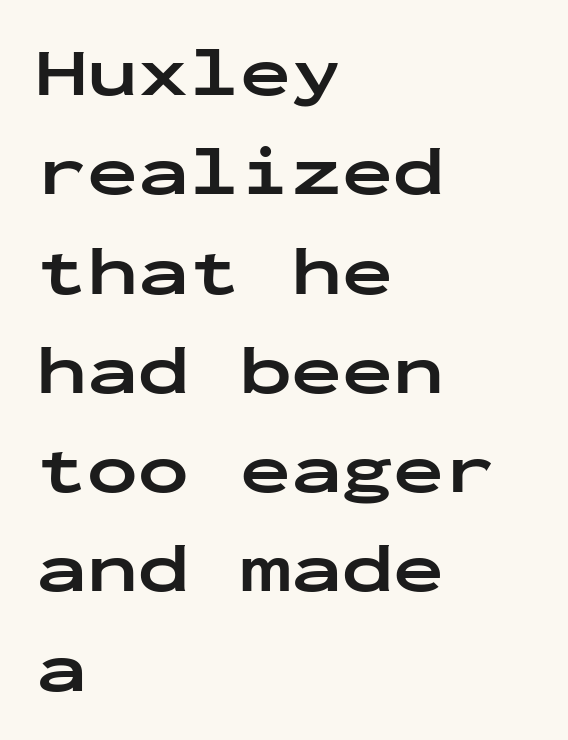
The image shows 68 px bold, wide sans-serif type, upright, monospaced; set left-aligned, normal line spacing (1.46x), normal letter spacing, not underlined; low stroke contrast and a medium x-height.
